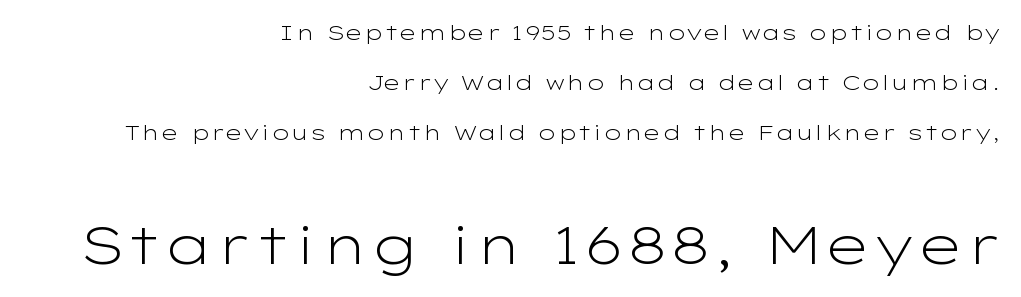
The image shows 53 px light, wide sans-serif type, upright; set right-aligned, loose line spacing (2.37x), normal letter spacing, not underlined; the second (bottom) block is 2.52x larger; low stroke contrast and a medium x-height.
